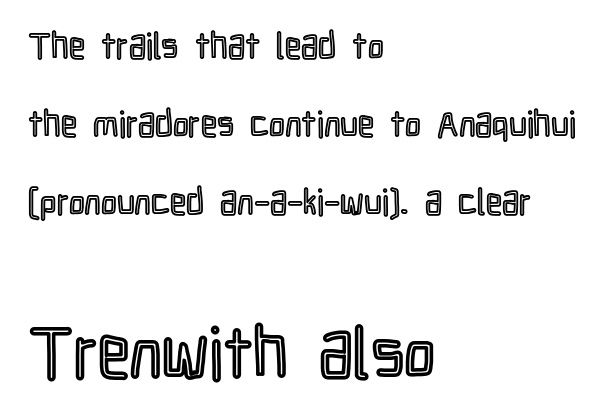
Q: Is the text italic (slanted)? A: No, it is upright.
Q: Is the text underlined? A: No.
Q: How is the paragraph aligned? A: Left-aligned.
Q: Is the spacing between letters normal or unusually wide? A: Normal.
Q: Is the spacing between lines tight, normal or loose? A: Loose.
Q: Which block of text is set in a larger size, the first (top) or the second (bottom)? A: The second (bottom) one.
Q: Width (condensed, normal, or wide)? A: Condensed.
Q: x-height? A: Medium.
Q: Monospaced? A: No.
